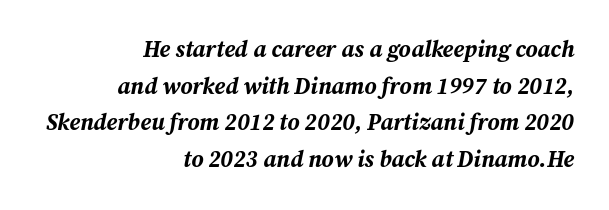
The image shows 23 px bold type, italic (leaning right); set right-aligned, normal line spacing (1.59x), normal letter spacing, not underlined.
